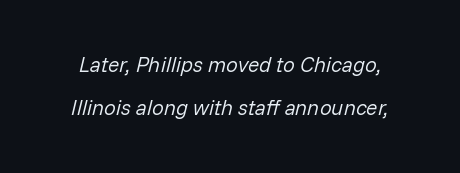
Nobody drew a line under any word here. Honestly, the rows look like they've been pulled way apart. Quick note: italic. The letterforms sit at book weight or below. Spacing between characters is what you'd get straight out of the box.
